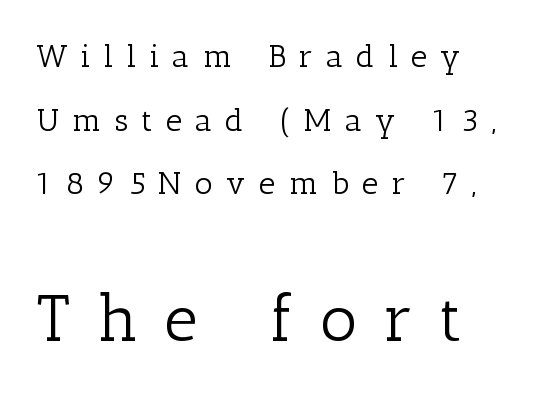
The image shows 65 px light serif type, upright; set left-aligned, loose line spacing (1.99x), unusually wide letter spacing (+0.41 em), not underlined; the second (bottom) block is 2.03x larger; low stroke contrast and a medium x-height.
